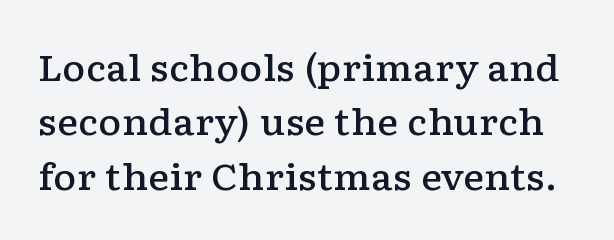
Q: Is the text bold? A: Semi-bold.
Q: Is the text italic (slanted)? A: No, it is upright.
Q: Is the typeface a serif or a sans-serif typeface? A: Serif.
Q: Is the text underlined? A: No.
Q: Is the spacing between letters normal or unusually wide? A: Normal.
Q: Is the spacing between lines tight, normal or loose? A: Normal.
Q: Width (condensed, normal, or wide)? A: Wide.
Q: Stroke contrast? A: Low.
Q: x-height? A: Medium.
Q: Monospaced? A: No.
